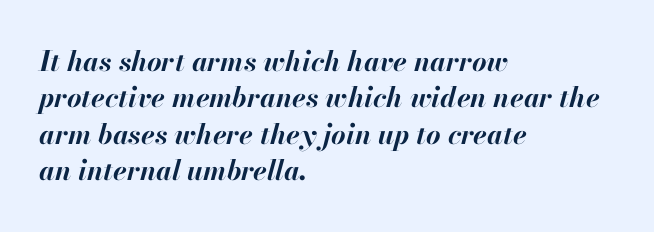
The image shows 28 px bold type, italic (leaning right); set left-aligned, normal line spacing (1.3x), normal letter spacing, not underlined; high stroke contrast and a small x-height.
